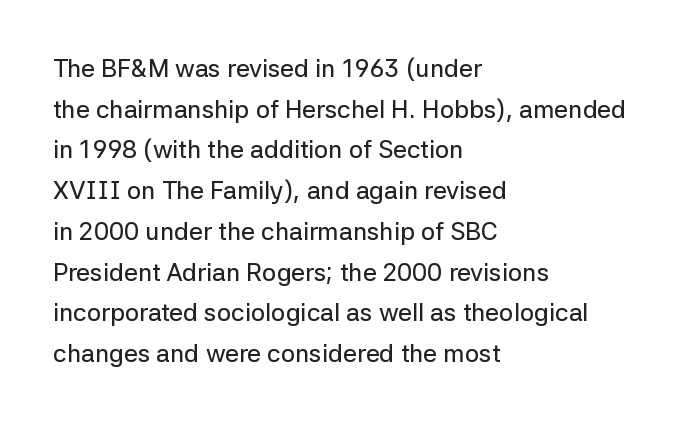
{"italic": "no", "underline": "no", "align": "left", "line_spacing": "normal", "line_spacing_ratio": 1.63, "letter_spacing": "normal", "letter_spacing_em": 0.0, "glyph_px": 25}
